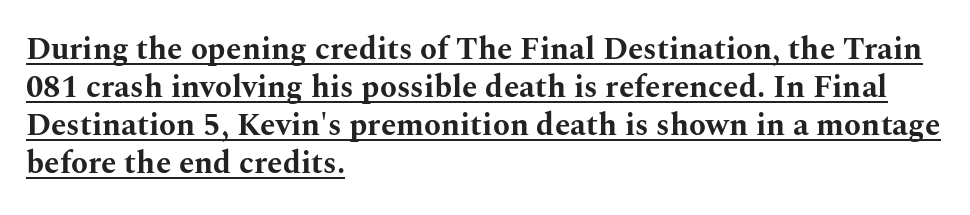
Q: Is the text bold? A: Yes.
Q: Is the text italic (slanted)? A: No, it is upright.
Q: Is the typeface a serif or a sans-serif typeface? A: Serif.
Q: Is the text underlined? A: Yes.
Q: How is the paragraph aligned? A: Left-aligned.
Q: Is the spacing between letters normal or unusually wide? A: Normal.
Q: Width (condensed, normal, or wide)? A: Wide.
Q: Stroke contrast? A: Medium.
Q: x-height? A: Medium.
Q: Monospaced? A: No.
